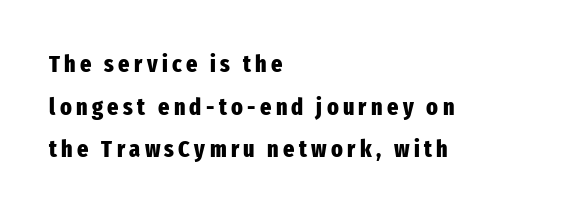
Q: Is the text bold? A: Yes.
Q: Is the text italic (slanted)? A: No, it is upright.
Q: Is the text underlined? A: No.
Q: How is the paragraph aligned? A: Left-aligned.
